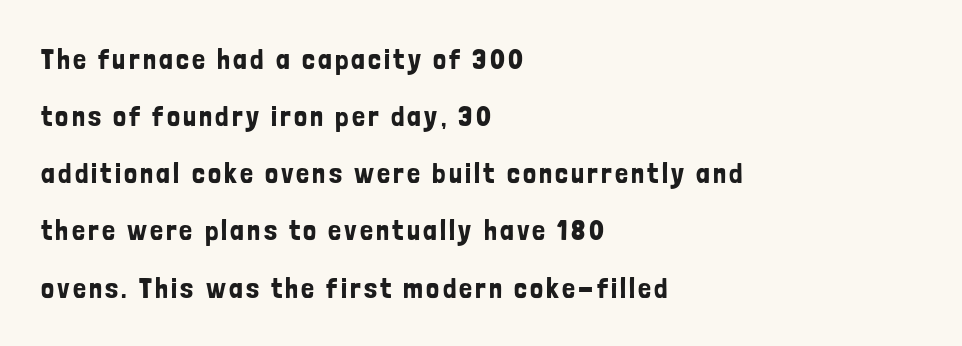
The gap between lines stays unmarked. The letters advance in unequal steps, a hallmark of proportional type. The setting favours the left margin, as ordinary paragraphs usually do. Stroke terminals: plain, sans-serif. Ordinary non-slanted type is in use.
